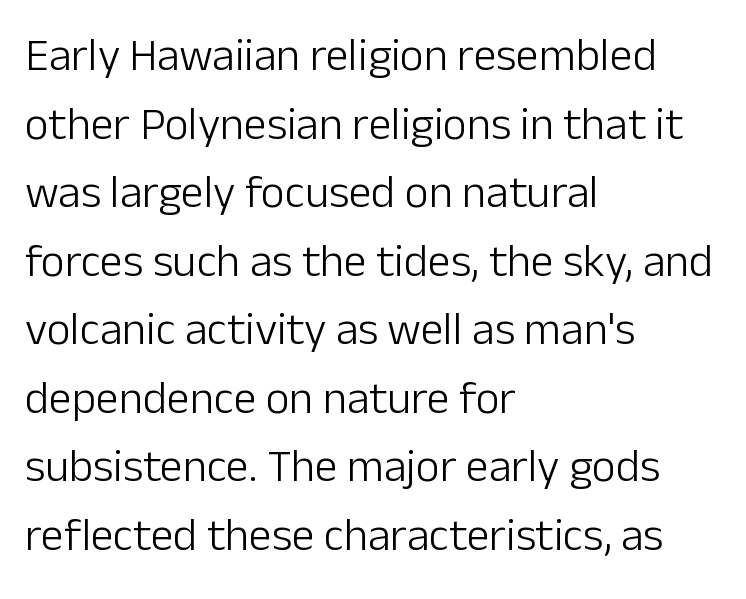
The image shows 46 px light sans-serif type, upright; set left-aligned, normal line spacing (1.49x), normal letter spacing, not underlined; low stroke contrast and a medium x-height.
